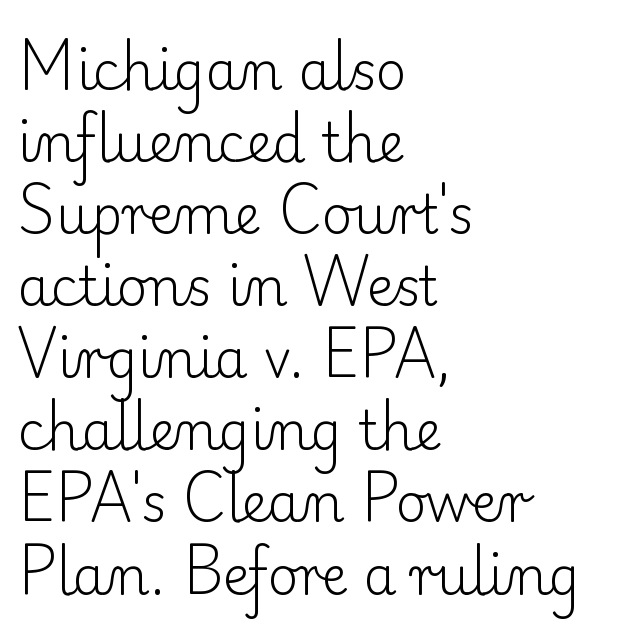
The image shows 53 px light type, upright; set left-aligned, normal line spacing (1.36x), normal letter spacing, not underlined; low stroke contrast and a small x-height.
